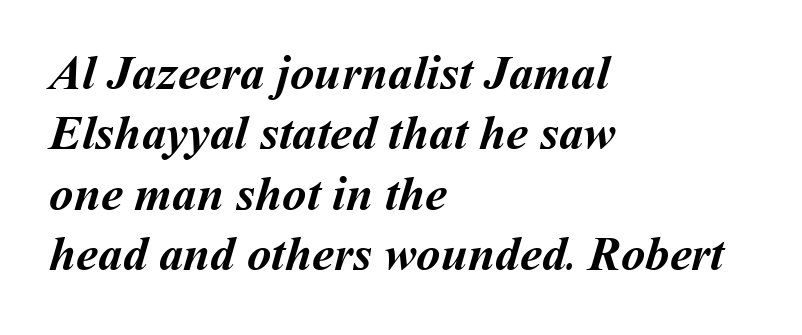
{"bold": "yes", "weight": "semibold", "width": "normal", "stroke_contrast": "medium", "x_height": "medium", "monospaced": "no", "underline": "no", "align": "left", "line_spacing_ratio": 1.23, "letter_spacing": "normal", "letter_spacing_em": 0.0, "glyph_px": 49}
